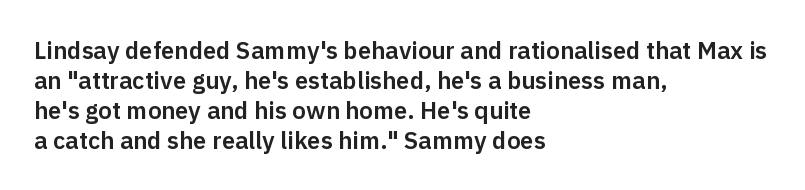
The lines in this sample share a left origin and differ only in where they stop. Tracking here is standard; glyphs follow each other at the usual distance. How would I describe the line gaps? Plain and ordinary. You can tell it's not italic because the verticals are truly vertical.
